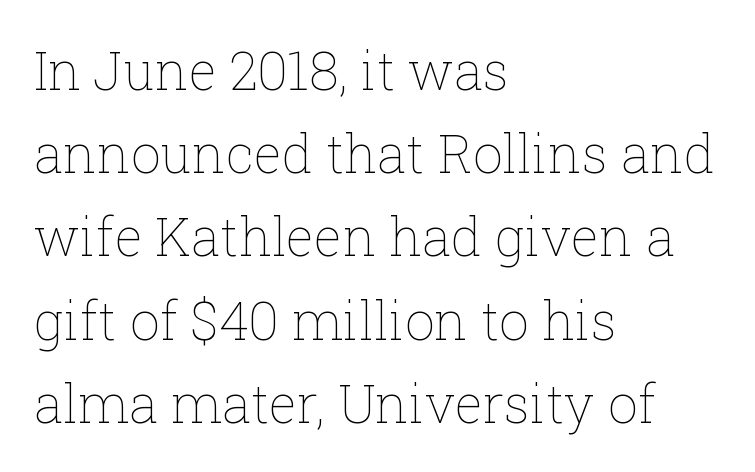
{"italic": "no", "bold": "no", "weight": "thin", "width": "normal", "stroke_contrast": "low", "x_height": "medium", "monospaced": "no", "underline": "no", "align": "left", "line_spacing": "normal", "line_spacing_ratio": 1.57, "letter_spacing": "normal", "letter_spacing_em": 0.0, "glyph_px": 53}
